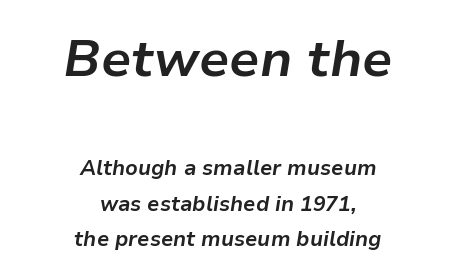
The rendering applies a slant to the glyphs. In terms of letterspacing, this is plain default setting. Stroke thickness is high; the sample reads as a true bold. Beneath every word, the page is bare. Varying glyph widths throughout — classic text-font behaviour. Every row of glyphs is offset so its center matches the block's center.
